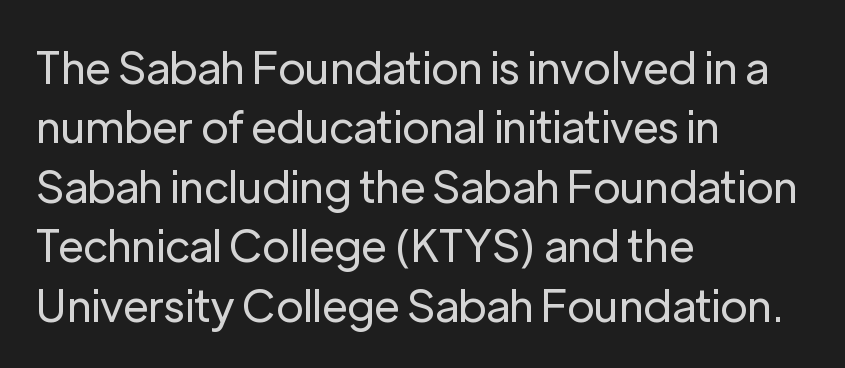
{"serif": "no", "italic": "no", "bold": "no", "weight": "regular", "width": "normal", "stroke_contrast": "low", "x_height": "medium", "monospaced": "no", "underline": "no", "align": "left", "line_spacing": "normal", "line_spacing_ratio": 1.35, "letter_spacing": "normal", "letter_spacing_em": 0.0, "glyph_px": 44}
